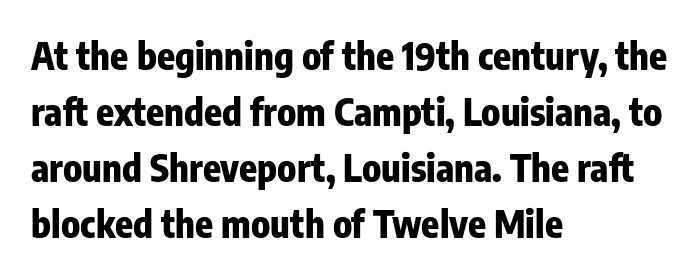
{"serif": "no", "italic": "no", "bold": "yes", "weight": "heavy", "width": "condensed", "stroke_contrast": "low", "x_height": "medium", "monospaced": "no", "underline": "no", "align": "left", "line_spacing": "normal", "line_spacing_ratio": 1.51, "letter_spacing": "normal", "letter_spacing_em": 0.0, "glyph_px": 37}
